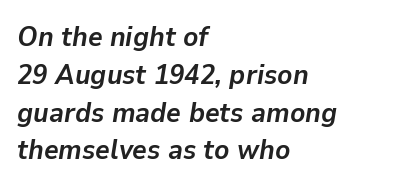
Q: Is the text bold? A: Yes.
Q: Is the text italic (slanted)? A: Yes, it leans right by about 9 degrees.
Q: Is the text underlined? A: No.
Q: How is the paragraph aligned? A: Left-aligned.
Q: Is the spacing between letters normal or unusually wide? A: Normal.
Q: Is the spacing between lines tight, normal or loose? A: Normal.
Q: Width (condensed, normal, or wide)? A: Normal.
Q: Stroke contrast? A: Low.
Q: x-height? A: Medium.
Q: Monospaced? A: No.
